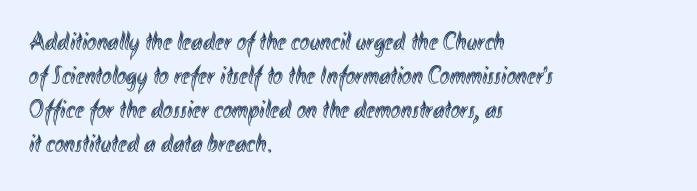
The passage is arranged the way most books set body copy — flush left. The rows are spaced the way most documents space them. The letterforms sit shoulder to shoulder at normal distance. Honestly, there is no underline to notice here at all.
